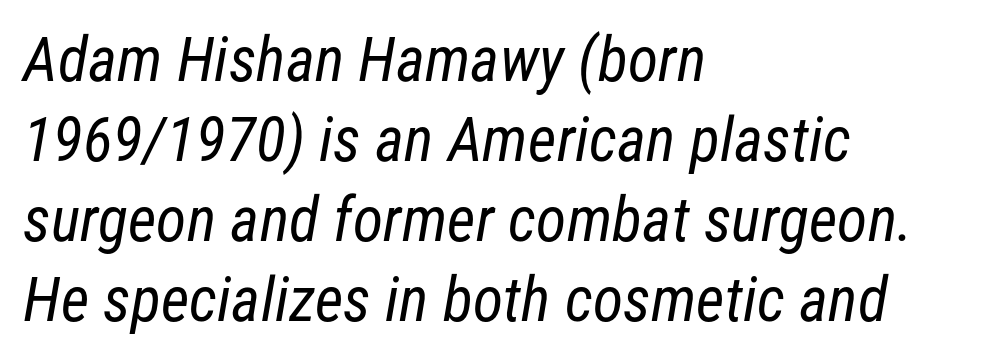
Q: Is the text bold? A: No.
Q: Is the typeface a serif or a sans-serif typeface? A: Sans-serif.
Q: Is the text underlined? A: No.
Q: How is the paragraph aligned? A: Left-aligned.
Q: Is the spacing between letters normal or unusually wide? A: Normal.
Q: Is the spacing between lines tight, normal or loose? A: Normal.
Q: Width (condensed, normal, or wide)? A: Condensed.
Q: Stroke contrast? A: Low.
Q: x-height? A: Medium.
Q: Monospaced? A: No.
